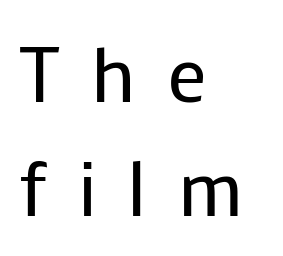
The image shows 79 px regular-weight sans-serif type, upright; set left-aligned, normal line spacing (1.44x), unusually wide letter spacing (+0.39 em), not underlined; low stroke contrast and a medium x-height.
